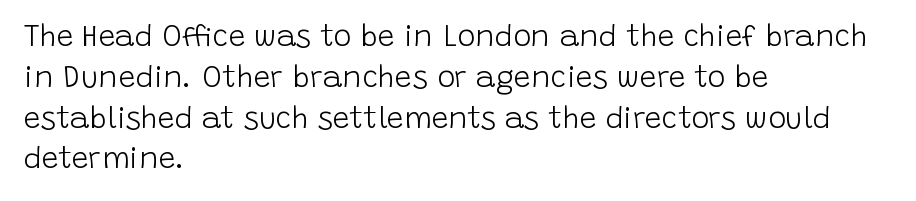
The image shows 30 px light sans-serif type, upright; set left-aligned, normal line spacing (1.36x), normal letter spacing, not underlined; low stroke contrast and a large x-height.
